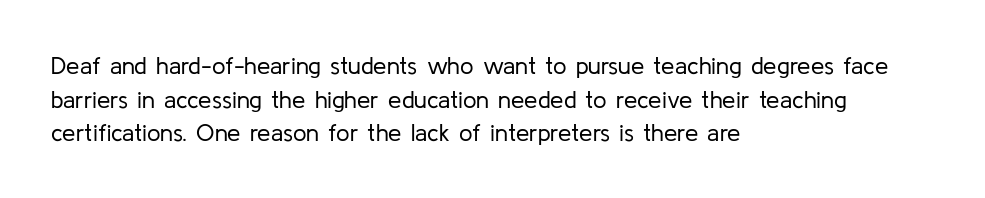
{"italic": "no", "bold": "no", "underline": "no", "align": "left", "line_spacing": "normal", "line_spacing_ratio": 1.4, "letter_spacing": "normal", "letter_spacing_em": 0.0, "glyph_px": 24}
